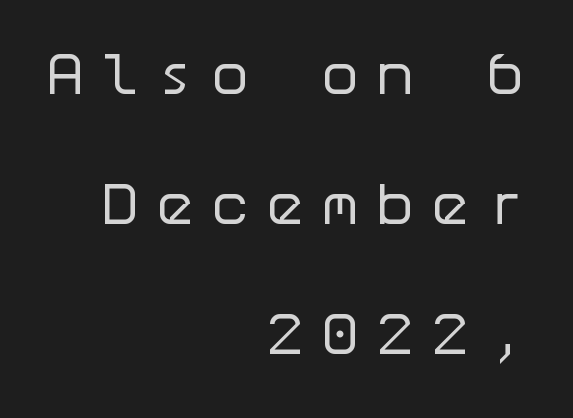
Q: Is the text bold? A: No.
Q: Is the text italic (slanted)? A: No, it is upright.
Q: Is the typeface a serif or a sans-serif typeface? A: Sans-serif.
Q: Is the text underlined? A: No.
Q: How is the paragraph aligned? A: Right-aligned.
Q: Is the spacing between letters normal or unusually wide? A: Unusually wide.
Q: Is the spacing between lines tight, normal or loose? A: Loose.
Q: Width (condensed, normal, or wide)? A: Normal.
Q: Stroke contrast? A: Low.
Q: x-height? A: Medium.
